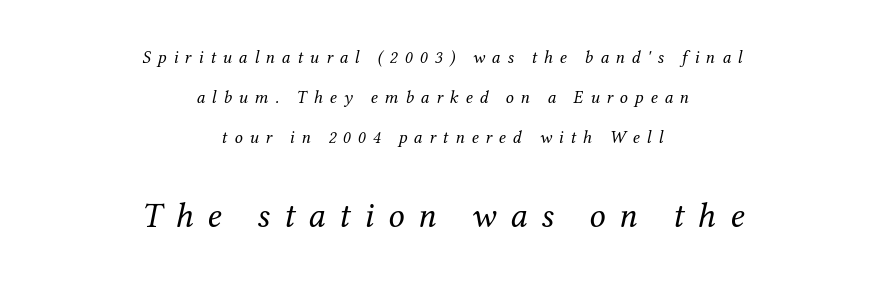
The image shows 36 px regular-weight serif type, italic (leaning right); set centered, loose line spacing (2.21x), unusually wide letter spacing (+0.38 em), not underlined; the second (bottom) block is 2.0x larger; medium stroke contrast and a medium x-height.
